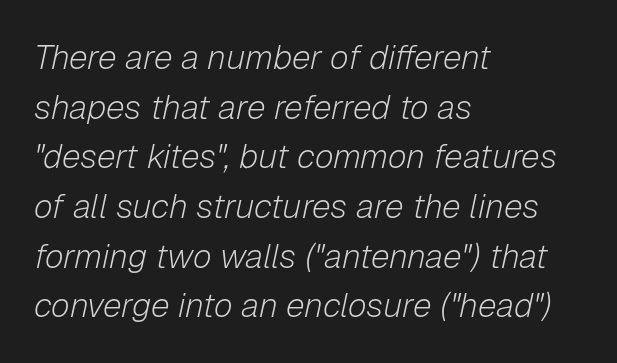
Compared with a centered layout, this one pins lines to the left instead. These lines are rendered in a variable-pitch font. Honestly, there is no underline to notice here at all. A typesetter would call this leading conventional body-copy spacing. Bold? No — there's no thickening of the strokes.
